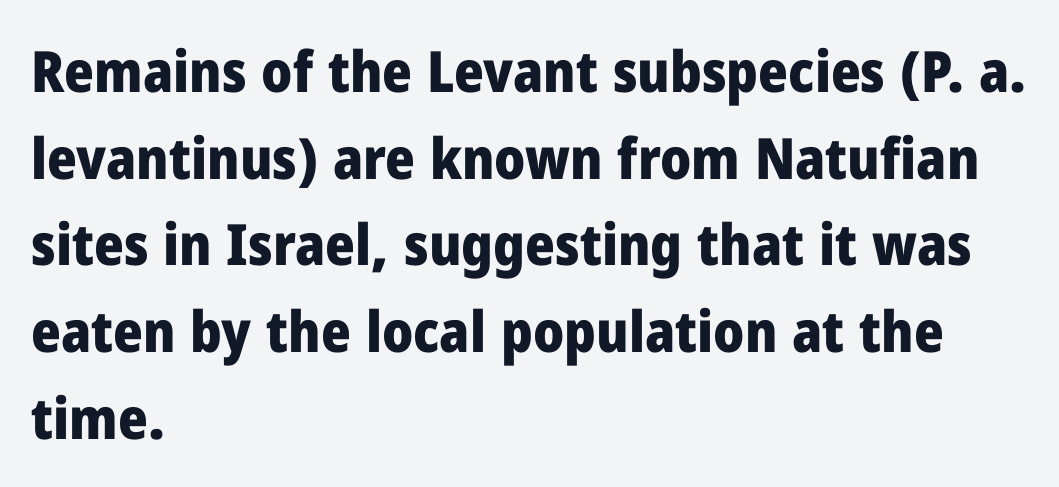
Q: Is the text bold? A: Yes.
Q: Is the text italic (slanted)? A: No, it is upright.
Q: Is the typeface a serif or a sans-serif typeface? A: Sans-serif.
Q: Is the text underlined? A: No.
Q: How is the paragraph aligned? A: Left-aligned.
Q: Is the spacing between letters normal or unusually wide? A: Normal.
Q: Is the spacing between lines tight, normal or loose? A: Normal.
Q: Width (condensed, normal, or wide)? A: Normal.
Q: Stroke contrast? A: Low.
Q: x-height? A: Medium.
Q: Monospaced? A: No.
